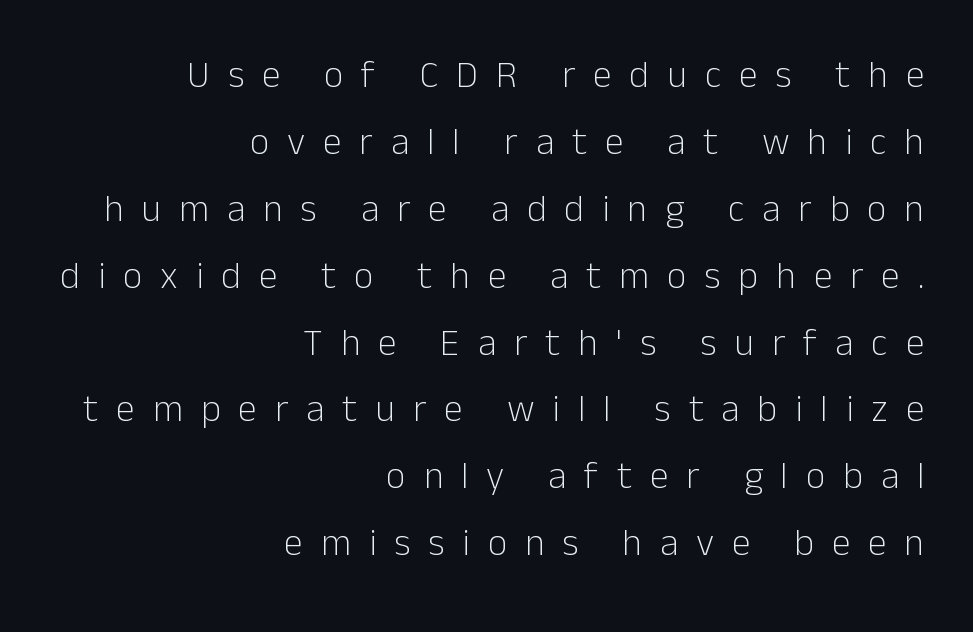
{"serif": "no", "italic": "no", "bold": "no", "weight": "light", "width": "normal", "stroke_contrast": "low", "x_height": "medium", "monospaced": "no", "underline": "no", "align": "right", "line_spacing_ratio": 1.76, "letter_spacing": "wide", "letter_spacing_em": 0.47, "glyph_px": 38}
